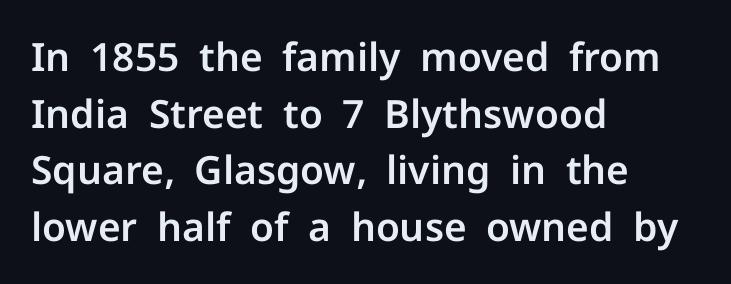
{"serif": "no", "italic": "no", "width": "normal", "stroke_contrast": "low", "x_height": "medium", "monospaced": "no", "underline": "no", "align": "left", "line_spacing": "normal", "line_spacing_ratio": 1.45, "letter_spacing": "normal", "letter_spacing_em": 0.0, "glyph_px": 39}
